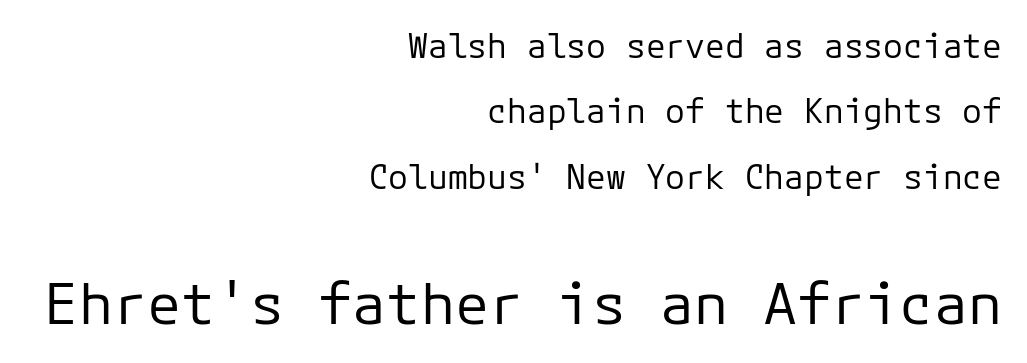
The image shows 57 px regular-weight sans-serif type, upright; set right-aligned, loose line spacing (1.98x), normal letter spacing, not underlined; the second (bottom) block is 1.73x larger; low stroke contrast and a medium x-height.
